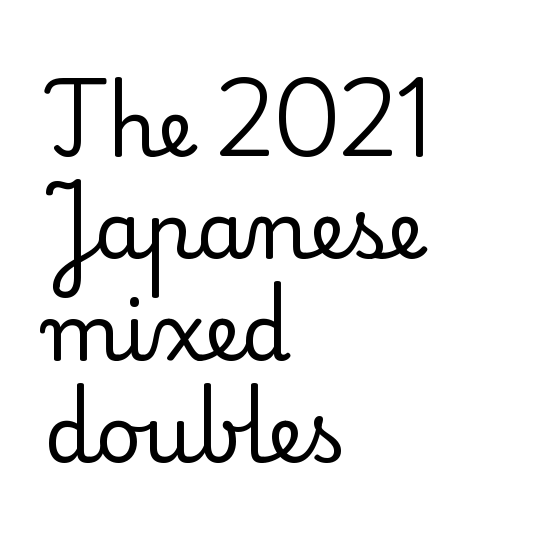
Q: Is the text bold? A: No.
Q: Is the text italic (slanted)? A: No, it is upright.
Q: Is the typeface a serif or a sans-serif typeface? A: Serif.
Q: Is the text underlined? A: No.
Q: How is the paragraph aligned? A: Left-aligned.
Q: Is the spacing between letters normal or unusually wide? A: Normal.
Q: Is the spacing between lines tight, normal or loose? A: Normal.
Q: Width (condensed, normal, or wide)? A: Normal.
Q: Stroke contrast? A: Low.
Q: x-height? A: Small.
Q: Monospaced? A: No.
